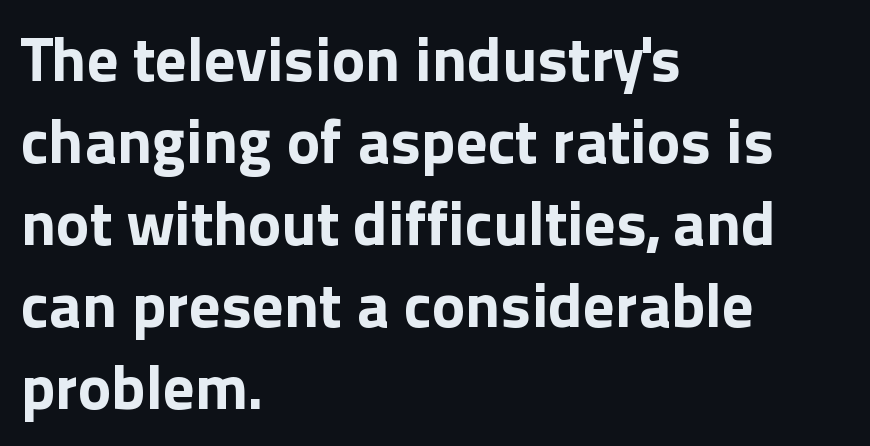
{"serif": "no", "italic": "no", "bold": "yes", "weight": "bold", "width": "normal", "x_height": "medium", "monospaced": "no", "underline": "no", "align": "left", "line_spacing": "normal", "line_spacing_ratio": 1.3, "letter_spacing": "normal", "letter_spacing_em": 0.0, "glyph_px": 63}
